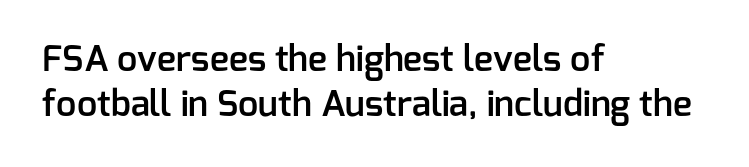
The image shows 36 px semibold sans-serif type, upright; set left-aligned, normal line spacing (1.26x), normal letter spacing, not underlined; low stroke contrast and a medium x-height.
